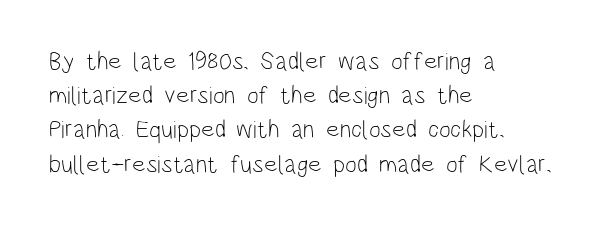
Q: Is the text bold? A: No.
Q: Is the text italic (slanted)? A: No, it is upright.
Q: Is the text underlined? A: No.
Q: How is the paragraph aligned? A: Left-aligned.
Q: Is the spacing between letters normal or unusually wide? A: Normal.
Q: Is the spacing between lines tight, normal or loose? A: Normal.
